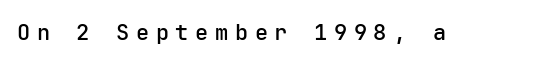
Stroke thickness is moderately raised; the sample reads as semibold. No word sits above an underline. Characters follow at a spacing far wider than the type designer built in. You can tell it's not italic because the verticals are truly vertical.
